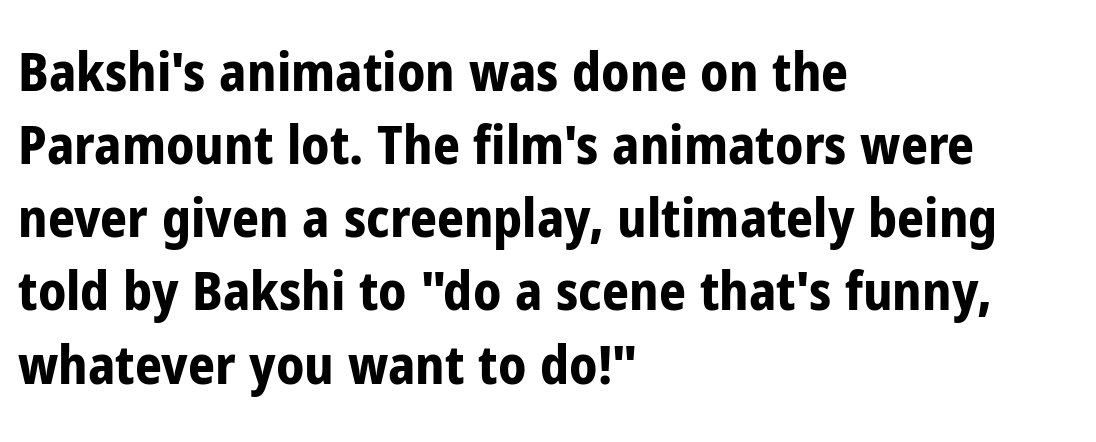
Each word holds together tightly as a unit, with standard inter-letter gaps. The letters carry no serifs — their stems end cleanly without finishing strokes. The lines are quadded left. Descender tails drop into unmarked territory.
